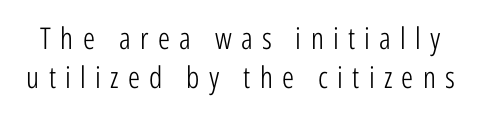
{"serif": "no", "italic": "no", "bold": "no", "weight": "light", "width": "condensed", "stroke_contrast": "low", "x_height": "medium", "monospaced": "no", "underline": "no", "line_spacing": "normal", "line_spacing_ratio": 1.3, "letter_spacing": "wide", "letter_spacing_em": 0.31, "glyph_px": 30}
